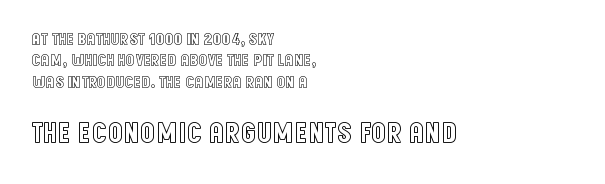
Q: Is the text italic (slanted)? A: No, it is upright.
Q: Is the text underlined? A: No.
Q: How is the paragraph aligned? A: Left-aligned.
Q: Is the spacing between letters normal or unusually wide? A: Normal.
Q: Is the spacing between lines tight, normal or loose? A: Normal.
Q: Which block of text is set in a larger size, the first (top) or the second (bottom)? A: The second (bottom) one.
Q: Width (condensed, normal, or wide)? A: Condensed.
Q: x-height? A: Large.
Q: Monospaced? A: No.
